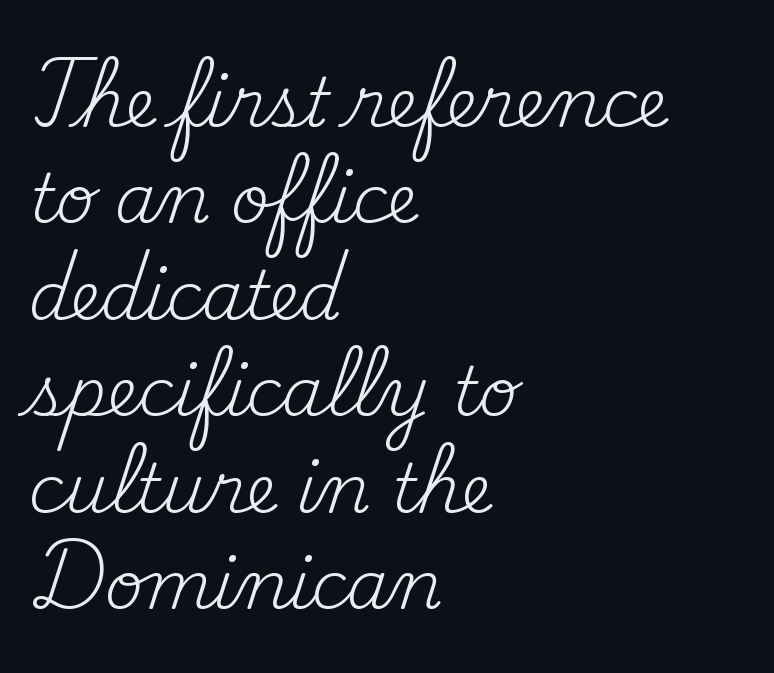
The image shows 67 px regular-weight serif type; set left-aligned, normal line spacing (1.44x), normal letter spacing, not underlined; medium stroke contrast and a small x-height.
